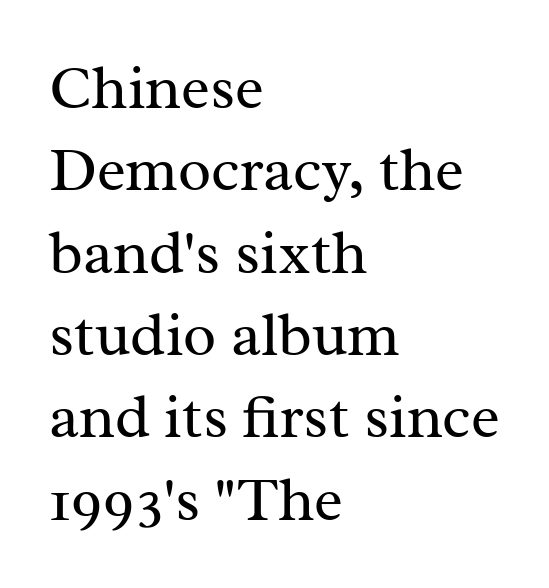
Each word holds together tightly as a unit, with standard inter-letter gaps. Observe the serifs anchoring each vertical stroke in this sample. The font sits on the lighter half of the weight spectrum, regular included. Every character sits straight up, as roman type does.
